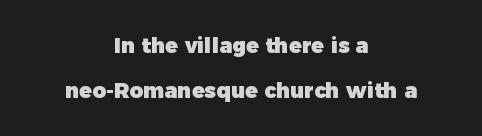
The image shows 21 px bold type, upright; set centered, loose line spacing (2.12x), normal letter spacing, not underlined.
